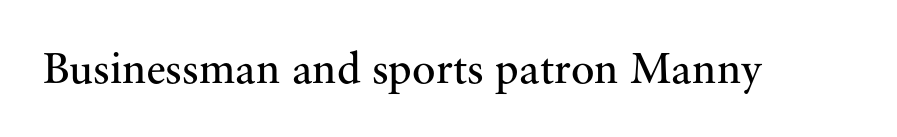
{"serif": "yes", "italic": "no", "bold": "no", "weight": "regular", "width": "normal", "stroke_contrast": "medium", "x_height": "small", "monospaced": "no", "underline": "no", "letter_spacing": "normal", "letter_spacing_em": 0.0, "glyph_px": 44}
